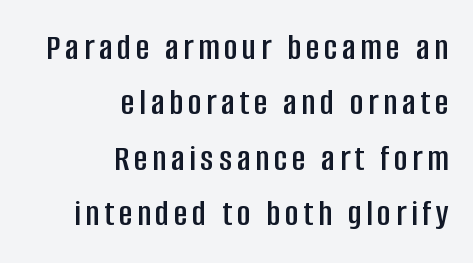
A typesetter would call this proportional, since set widths differ per character. Check where the strokes stop: nothing finishes them off — pure sans. Descenders are the only things crossing below the line. Upright lettering throughout. Compared with a flush-left layout, this one pins lines to the opposite, right side. Regarding leading, the lines here are spaced in the standard way.
